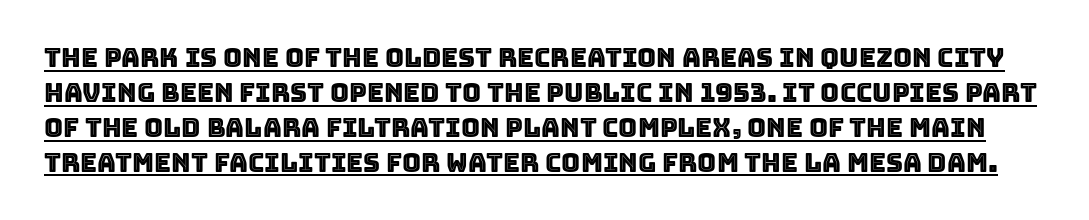
Q: Is the text italic (slanted)? A: No, it is upright.
Q: Is the text underlined? A: Yes.
Q: Is the spacing between letters normal or unusually wide? A: Normal.
Q: Is the spacing between lines tight, normal or loose? A: Normal.
